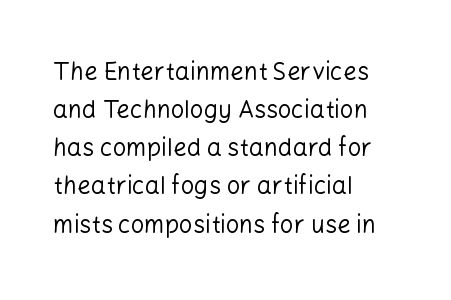
Q: Is the text bold? A: No.
Q: Is the text italic (slanted)? A: No, it is upright.
Q: Is the text underlined? A: No.
Q: How is the paragraph aligned? A: Left-aligned.
Q: Is the spacing between letters normal or unusually wide? A: Normal.
Q: Is the spacing between lines tight, normal or loose? A: Normal.
